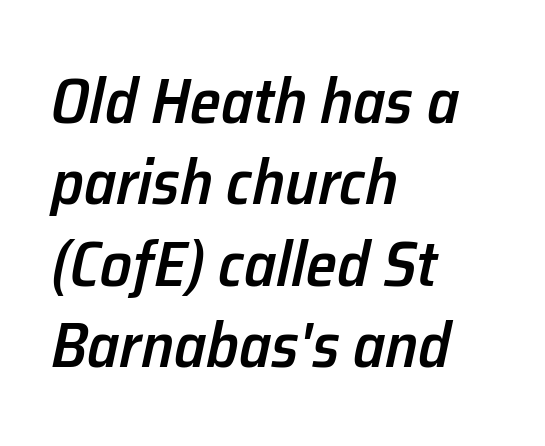
The zone under the glyphs is completely vacant. No extra tracking has been applied to these lines. One glance says typical: line gaps are just what's usual. The whole block is typeset with a tilt. The letters advance in unequal steps, a hallmark of proportional type.
